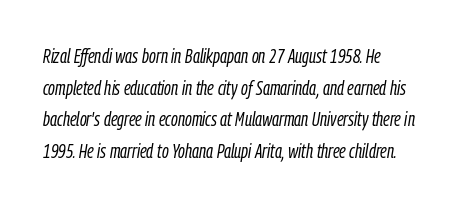
{"italic": "yes", "lean": "right", "slant_degrees": 9, "bold": "no", "underline": "no", "line_spacing": "normal", "line_spacing_ratio": 1.58, "letter_spacing": "normal", "letter_spacing_em": 0.0, "glyph_px": 20}
